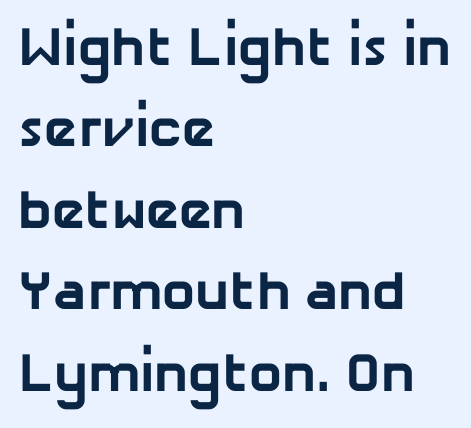
The image shows 55 px bold sans-serif type; set left-aligned, normal line spacing (1.48x), normal letter spacing, not underlined; low stroke contrast and a medium x-height.
